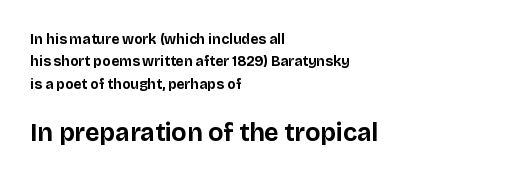
{"italic": "no", "bold": "yes", "underline": "no", "align": "left", "line_spacing": "normal", "line_spacing_ratio": 1.59, "letter_spacing": "normal", "letter_spacing_em": 0.0, "larger_block": "second", "size_ratio": 1.79, "glyph_px": 25}
